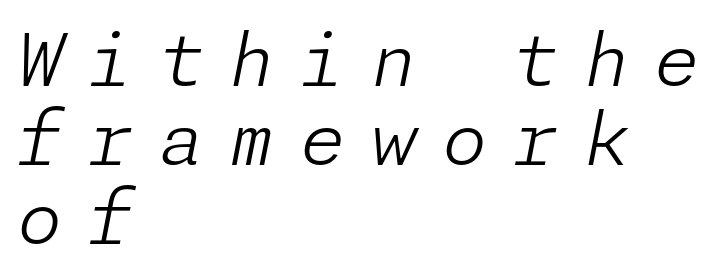
The text block is weighted toward the left margin, trailing off unevenly rightward. Vertical stems look standard width or narrower in stroke. An italicized treatment has been applied to the whole sample. Rule under the text: the space is simply empty. A typesetter would call this heavily tracked-out type. One glance says dense: line gaps are narrower than usual.
